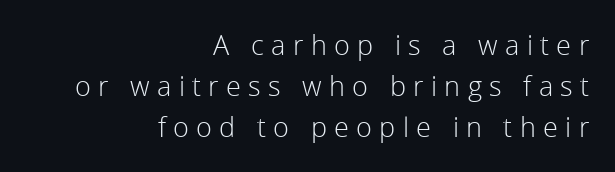
The image shows 27 px text type, upright; set right-aligned, normal line spacing (1.52x), unusually wide letter spacing (+0.27 em), not underlined.
